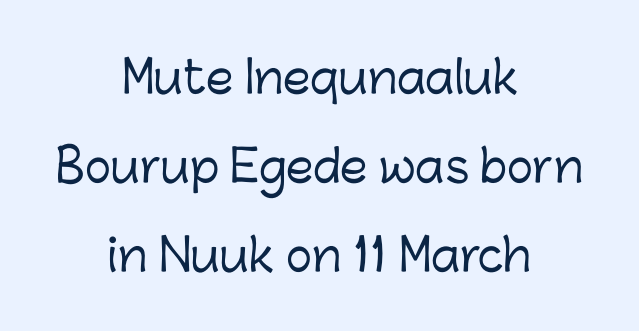
{"serif": "no", "italic": "no", "width": "normal", "stroke_contrast": "low", "x_height": "medium", "monospaced": "no", "underline": "no", "align": "center", "line_spacing": "loose", "line_spacing_ratio": 2.02, "letter_spacing": "normal", "letter_spacing_em": 0.0, "glyph_px": 44}
